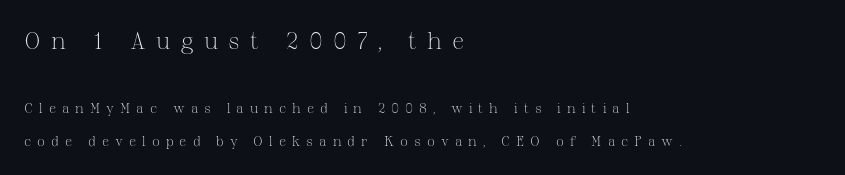
Q: Is the text bold? A: No.
Q: Is the text italic (slanted)? A: No, it is upright.
Q: Is the text underlined? A: No.
Q: How is the paragraph aligned? A: Left-aligned.
Q: Is the spacing between letters normal or unusually wide? A: Unusually wide.
Q: Is the spacing between lines tight, normal or loose? A: Loose.
Q: Which block of text is set in a larger size, the first (top) or the second (bottom)? A: The first (top) one.
